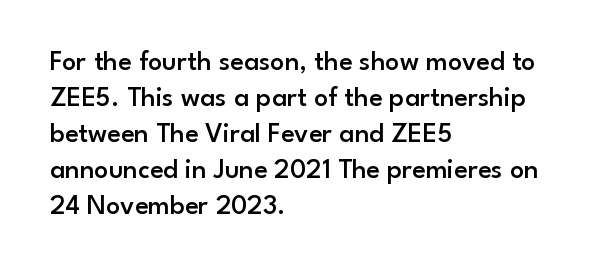
{"serif": "no", "italic": "no", "bold": "semi", "weight": "semibold", "width": "normal", "stroke_contrast": "low", "x_height": "small", "monospaced": "no", "underline": "no", "align": "left", "line_spacing": "normal", "line_spacing_ratio": 1.29, "letter_spacing": "normal", "letter_spacing_em": 0.0, "glyph_px": 28}
